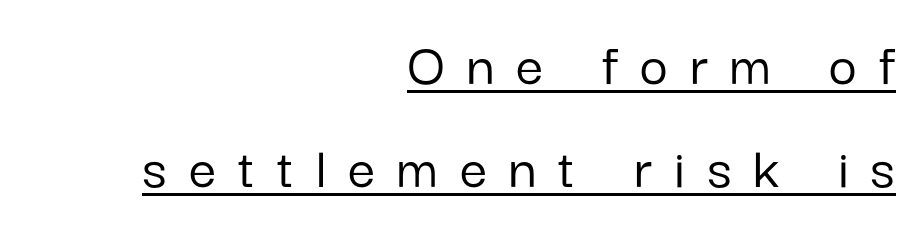
Q: Is the text italic (slanted)? A: No, it is upright.
Q: Is the typeface a serif or a sans-serif typeface? A: Sans-serif.
Q: Is the text underlined? A: Yes.
Q: How is the paragraph aligned? A: Right-aligned.
Q: Is the spacing between letters normal or unusually wide? A: Unusually wide.
Q: Is the spacing between lines tight, normal or loose? A: Normal.
Q: Width (condensed, normal, or wide)? A: Normal.
Q: Stroke contrast? A: Low.
Q: x-height? A: Medium.
Q: Monospaced? A: No.
